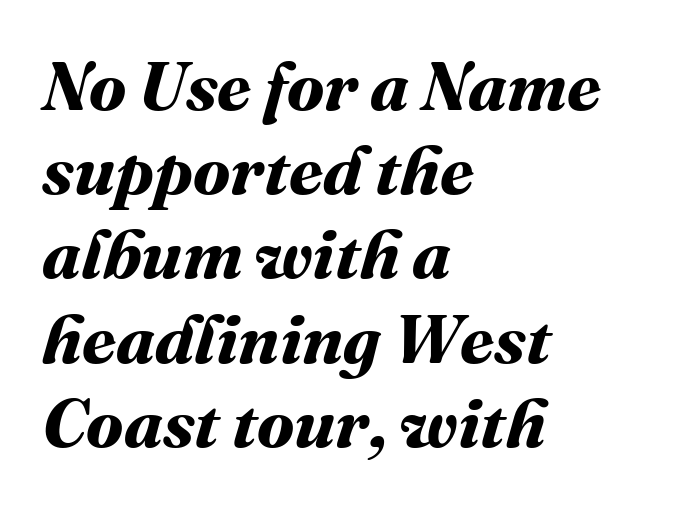
{"bold": "yes", "weight": "bold", "width": "normal", "stroke_contrast": "medium", "x_height": "medium", "monospaced": "no", "underline": "no", "align": "left", "line_spacing_ratio": 1.22, "letter_spacing": "normal", "letter_spacing_em": 0.0, "glyph_px": 69}
